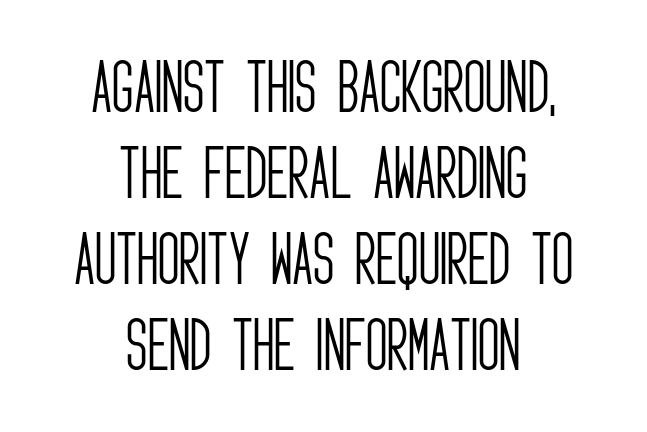
The image shows 59 px light, condensed sans-serif type, upright; set centered, normal line spacing (1.46x), normal letter spacing, not underlined; low stroke contrast and a large x-height.
